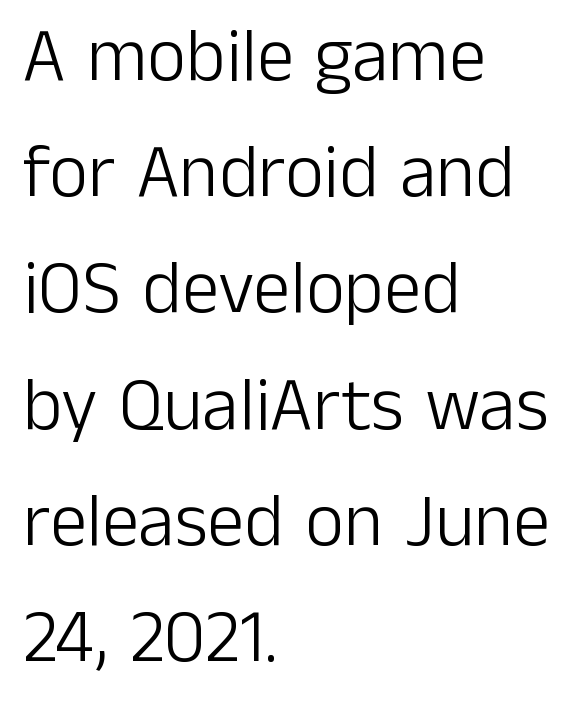
The image shows 75 px light sans-serif type, upright; set left-aligned, normal line spacing (1.55x), normal letter spacing, not underlined; low stroke contrast and a medium x-height.
